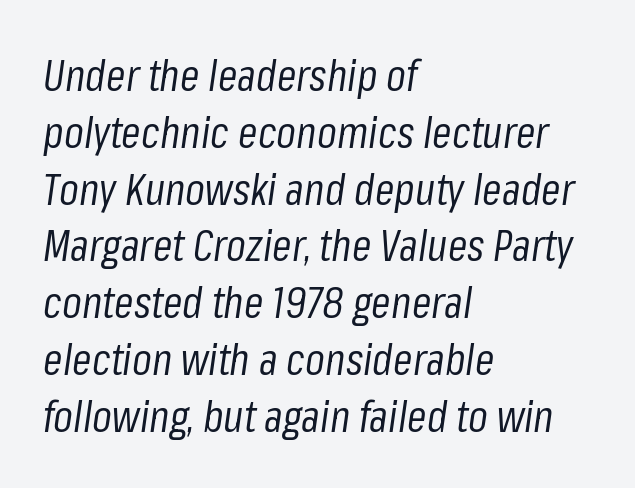
Regarding leading, the lines here are spaced in the standard way. This reads as an unemphasized weight, regular at the heaviest. Letter spacing: default. Clear beneath every line of the passage. A typesetter would mark this as italic.
